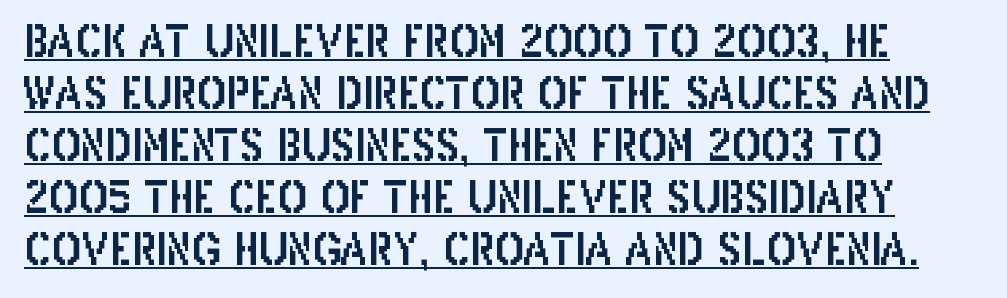
Compared with a centered layout, this one pins lines to the left instead. Short note: letters normally spaced. Check where the strokes stop: nothing finishes them off — pure sans. Quick note: not italic, upright. Note the varied advance widths — an 'i' is clearly narrower than an 'm'. This rendering features underlined lettering.
